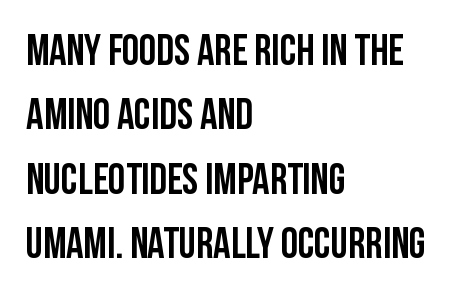
The image shows 43 px semibold, condensed sans-serif type, upright; set left-aligned, normal line spacing (1.5x), normal letter spacing, not underlined; low stroke contrast and a large x-height.
